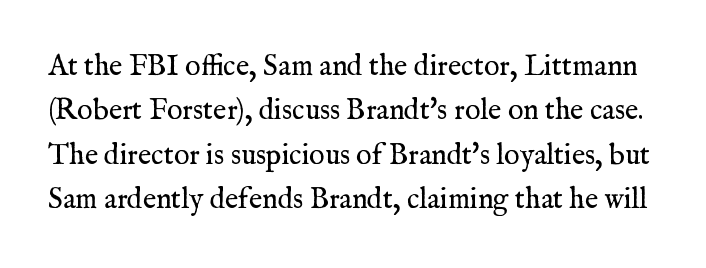
The image shows 29 px regular-weight serif type, upright; set normal line spacing (1.53x), normal letter spacing, not underlined; medium stroke contrast and a medium x-height.
